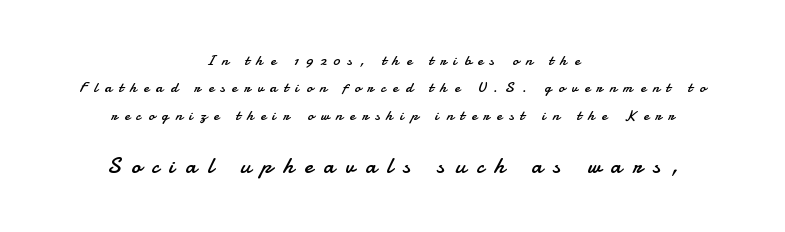
Letters have the restrained weight of plain body copy at most. Reading top to bottom, the characters get bigger at the block break. These lines have a slow, spaced-out rhythm from letter to letter. Plain, unruled lines of type. A centered setting, common on invitations and titles, is used for this passage.
